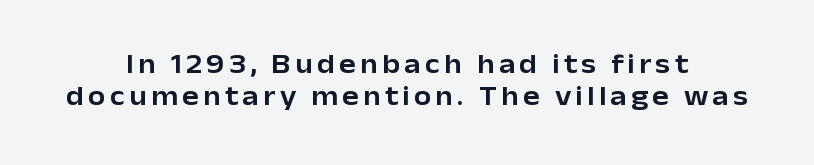
{"serif": "no", "italic": "no", "width": "normal", "stroke_contrast": "low", "x_height": "medium", "monospaced": "no", "underline": "no", "align": "center", "line_spacing": "tight", "line_spacing_ratio": 1.14, "glyph_px": 28}
